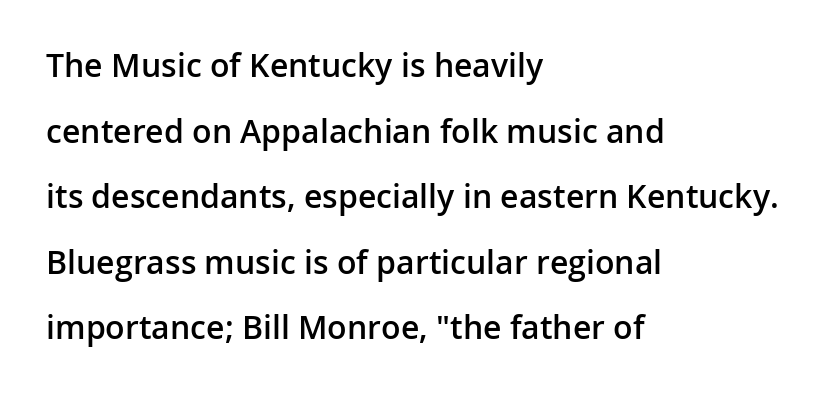
Is this a sans? Yes — the strokes have no serifs. The type sits square on the baseline with zero lean. Here the designer chose a conventional face with non-uniform glyph widths. The paragraph has a hard left edge and a soft right edge. These lines stand farther apart than default settings would place them. Weight: semibold (demi).
